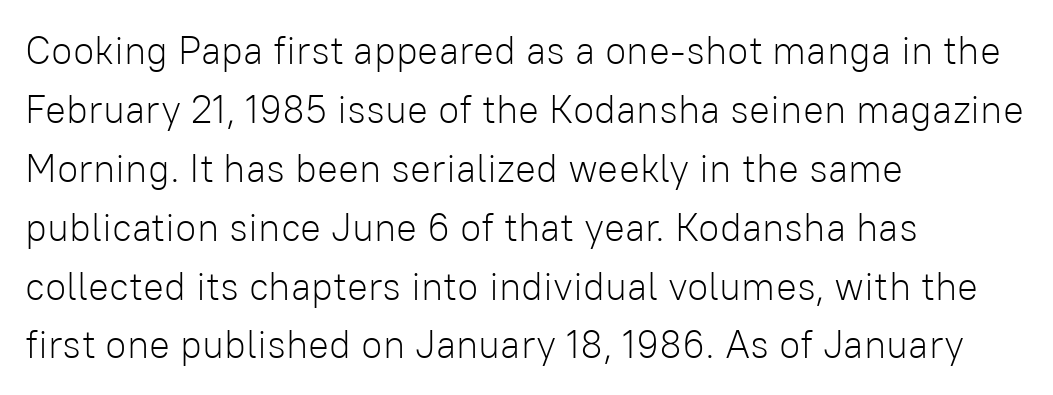
Q: Is the text bold? A: No.
Q: Is the text italic (slanted)? A: No, it is upright.
Q: Is the typeface a serif or a sans-serif typeface? A: Sans-serif.
Q: Is the text underlined? A: No.
Q: How is the paragraph aligned? A: Left-aligned.
Q: Is the spacing between letters normal or unusually wide? A: Normal.
Q: Is the spacing between lines tight, normal or loose? A: Normal.
Q: Width (condensed, normal, or wide)? A: Normal.
Q: Stroke contrast? A: Low.
Q: x-height? A: Medium.
Q: Monospaced? A: No.
